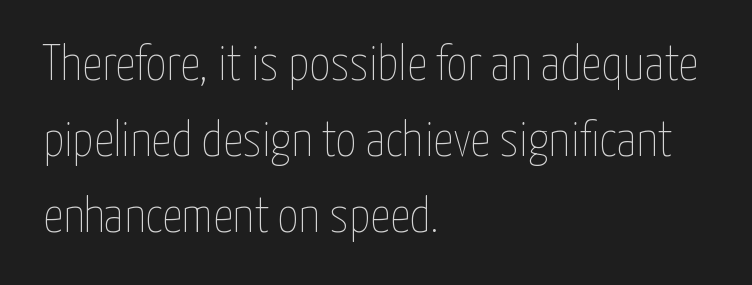
Q: Is the text bold? A: No.
Q: Is the text italic (slanted)? A: No, it is upright.
Q: Is the text underlined? A: No.
Q: How is the paragraph aligned? A: Left-aligned.
Q: Is the spacing between letters normal or unusually wide? A: Normal.
Q: Is the spacing between lines tight, normal or loose? A: Normal.
Q: Width (condensed, normal, or wide)? A: Condensed.
Q: Stroke contrast? A: Low.
Q: x-height? A: Medium.
Q: Monospaced? A: No.
